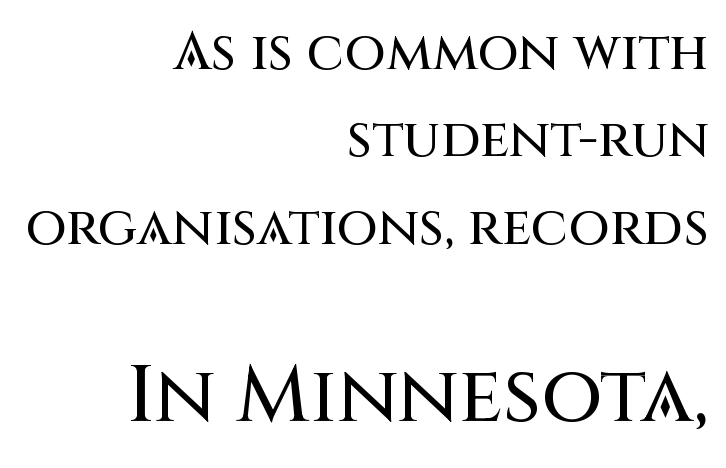
{"serif": "no", "italic": "no", "width": "normal", "stroke_contrast": "medium", "x_height": "large", "monospaced": "no", "underline": "no", "align": "right", "line_spacing": "normal", "line_spacing_ratio": 1.65, "letter_spacing": "normal", "letter_spacing_em": 0.0, "larger_block": "second", "size_ratio": 1.49, "glyph_px": 79}
